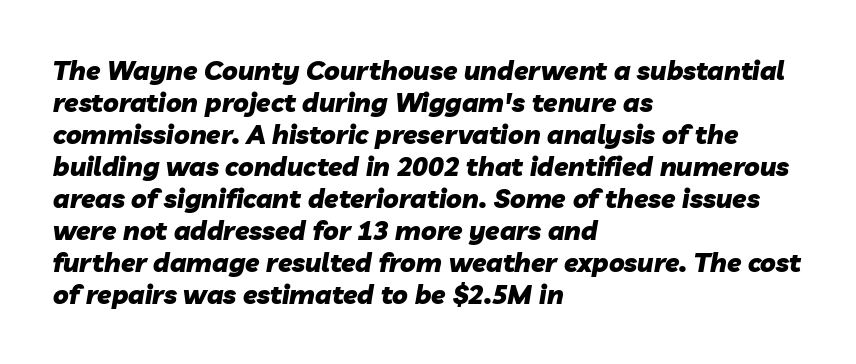
{"italic": "yes", "lean": "right", "slant_degrees": 10, "bold": "yes", "underline": "no", "align": "left", "line_spacing_ratio": 1.23, "letter_spacing": "normal", "letter_spacing_em": 0.0, "glyph_px": 26}
